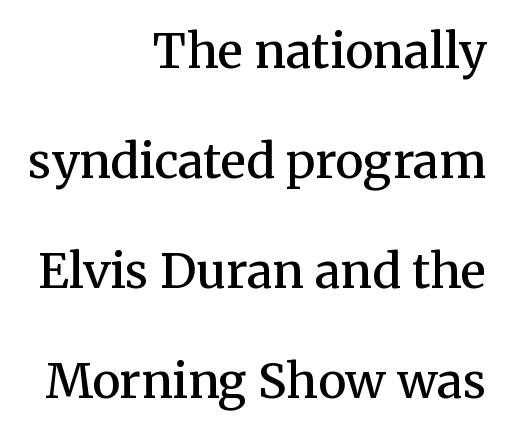
{"serif": "yes", "italic": "no", "bold": "semi", "weight": "semibold", "width": "normal", "stroke_contrast": "medium", "x_height": "medium", "monospaced": "no", "underline": "no", "align": "right", "line_spacing": "loose", "line_spacing_ratio": 2.29, "letter_spacing": "normal", "letter_spacing_em": 0.0, "glyph_px": 48}
